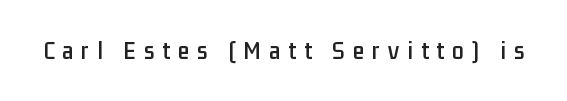
Q: Is the text italic (slanted)? A: No, it is upright.
Q: Is the text underlined? A: No.
Q: Is the spacing between letters normal or unusually wide? A: Unusually wide.
